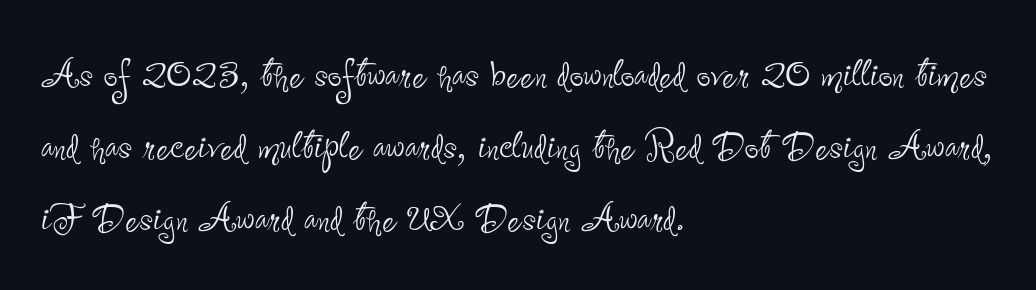
Ink coverage per letter is moderate at most. Here the glyphs are tracked normally, forming tight word shapes. Nothing sits at the stroke ends, so this counts as sans-serif. Visually the block forms a straight wall on the left and a jagged coastline on the right. The baseline area is clear. Proportional: the letters do not fall into vertical columns.
